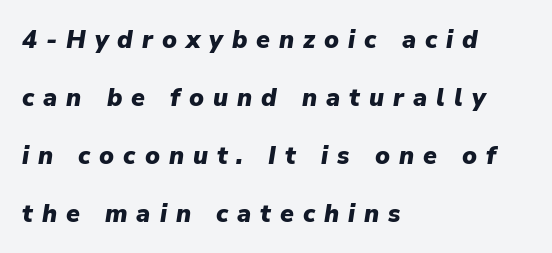
Q: Is the text bold? A: Yes.
Q: Is the text italic (slanted)? A: Yes, it leans right by about 9 degrees.
Q: Is the text underlined? A: No.
Q: How is the paragraph aligned? A: Left-aligned.
Q: Is the spacing between letters normal or unusually wide? A: Unusually wide.
Q: Is the spacing between lines tight, normal or loose? A: Loose.
